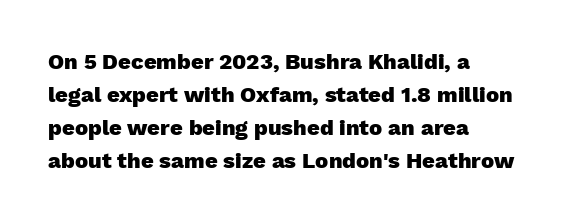
Q: Is the text bold? A: Yes.
Q: Is the text italic (slanted)? A: No, it is upright.
Q: Is the text underlined? A: No.
Q: How is the paragraph aligned? A: Left-aligned.
Q: Is the spacing between letters normal or unusually wide? A: Normal.
Q: Is the spacing between lines tight, normal or loose? A: Normal.
